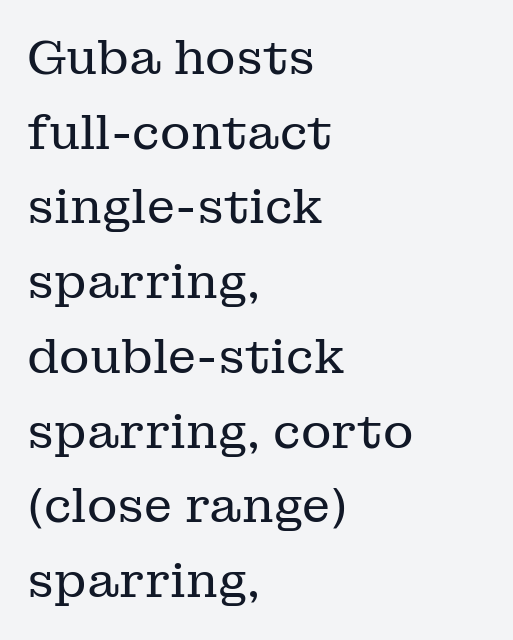
The image shows 47 px regular-weight serif type, upright; set left-aligned, normal line spacing (1.59x), normal letter spacing, not underlined; low stroke contrast and a medium x-height.
